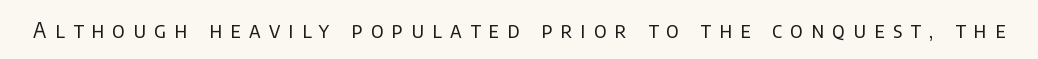
Q: Is the text bold? A: No.
Q: Is the text italic (slanted)? A: No, it is upright.
Q: Is the text underlined? A: No.
Q: Is the spacing between letters normal or unusually wide? A: Unusually wide.
